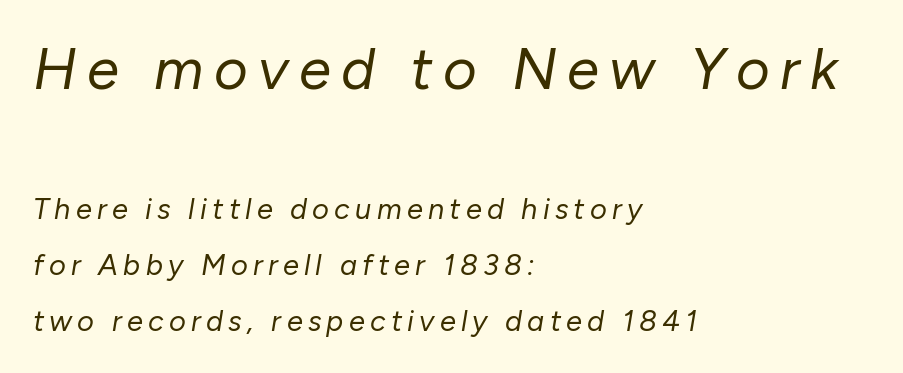
Is the block centered? No — it sits flush against the left margin. A typesetter would call this leading open, well beyond the default. The face used here appears at its bigger size in the upper chunk. Is the stroke heavy? The answer is a plain regular-or-lighter.
